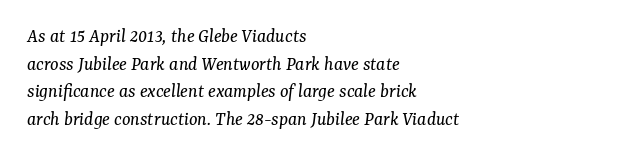
Q: Is the text bold? A: No.
Q: Is the text italic (slanted)? A: Yes, it leans right by about 7 degrees.
Q: Is the text underlined? A: No.
Q: How is the paragraph aligned? A: Left-aligned.
Q: Is the spacing between letters normal or unusually wide? A: Normal.
Q: Is the spacing between lines tight, normal or loose? A: Normal.
